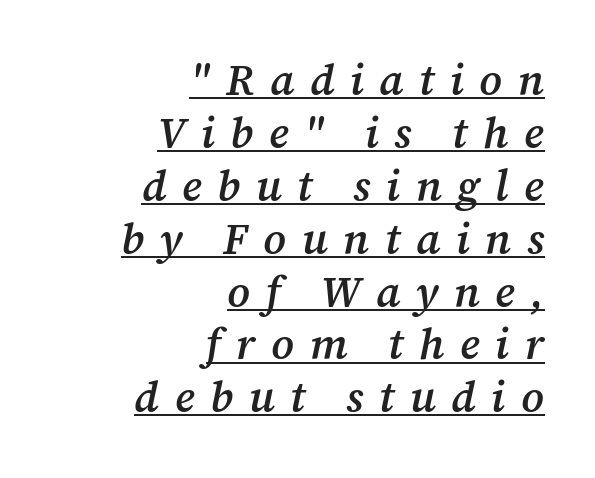
Q: Is the text bold? A: Semi-bold.
Q: Is the text italic (slanted)? A: Yes, it leans right by about 12 degrees.
Q: Is the typeface a serif or a sans-serif typeface? A: Serif.
Q: Is the text underlined? A: Yes.
Q: How is the paragraph aligned? A: Right-aligned.
Q: Is the spacing between letters normal or unusually wide? A: Unusually wide.
Q: Width (condensed, normal, or wide)? A: Normal.
Q: Stroke contrast? A: Medium.
Q: x-height? A: Medium.
Q: Monospaced? A: No.
